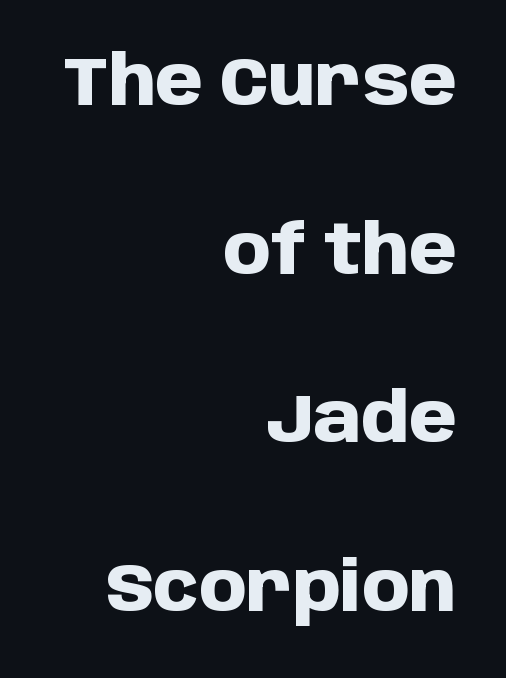
{"serif": "no", "italic": "no", "bold": "yes", "weight": "heavy", "width": "normal", "stroke_contrast": "low", "x_height": "large", "monospaced": "no", "underline": "no", "align": "right", "line_spacing": "loose", "line_spacing_ratio": 2.48, "letter_spacing": "normal", "letter_spacing_em": 0.0, "glyph_px": 68}
